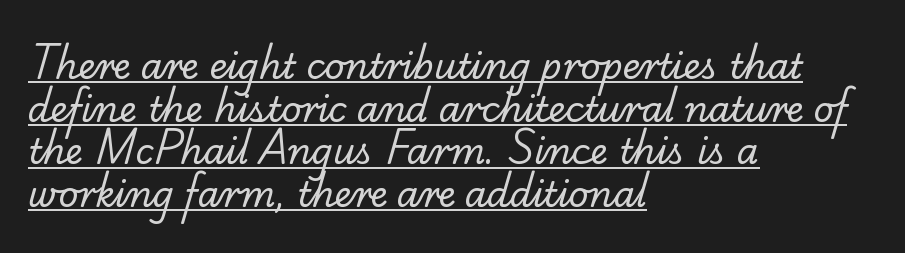
{"bold": "no", "weight": "regular", "width": "normal", "stroke_contrast": "low", "x_height": "small", "monospaced": "no", "underline": "yes", "align": "left", "line_spacing_ratio": 1.22, "letter_spacing": "normal", "letter_spacing_em": 0.0, "glyph_px": 35}
